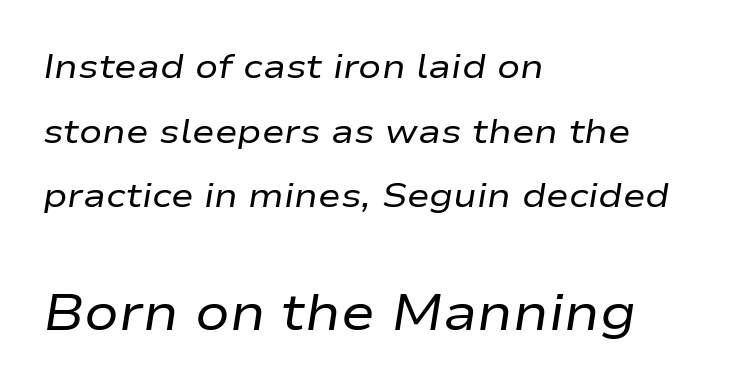
Italic: yes, the glyphs are oblique. Only glyphs here, with clear space below each row. Loosely led — the rows are spread out. The typesetting does not lean heavy: it is not bold. Words appear dense and cohesive because spacing is normal. The passage is arranged the way most books set body copy — flush left.
